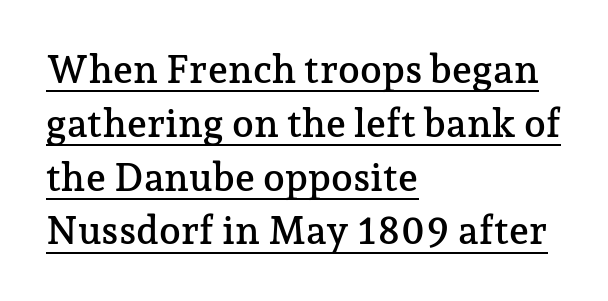
Students, note that the glyphs here touch the page at normal intervals. Quick note: underline on. Vertically, the passage feels balanced, rows spaced as you'd expect. All the whitespace from short lines collects on the right.
